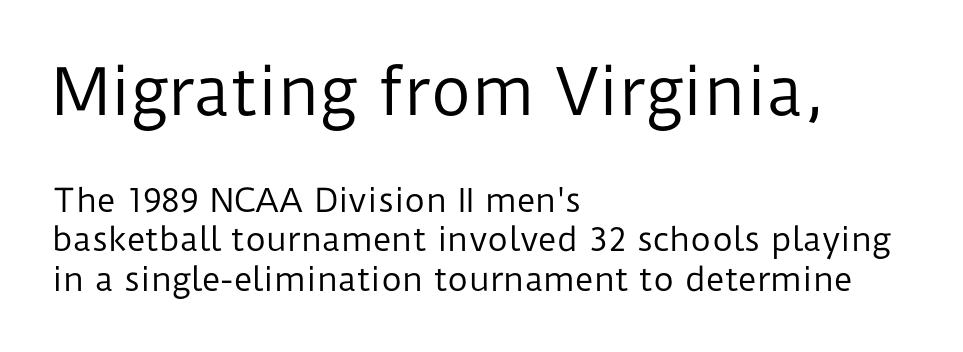
{"serif": "no", "italic": "no", "bold": "no", "weight": "regular", "width": "normal", "stroke_contrast": "low", "x_height": "medium", "monospaced": "no", "underline": "no", "align": "left", "line_spacing_ratio": 1.23, "letter_spacing": "normal", "letter_spacing_em": 0.0, "larger_block": "first", "size_ratio": 1.97, "glyph_px": 63}
